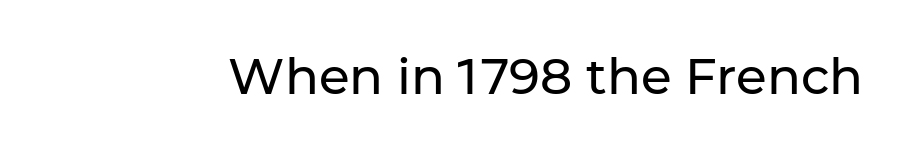
The image shows 50 px regular-weight sans-serif type, upright; set normal letter spacing, not underlined; low stroke contrast and a medium x-height.
